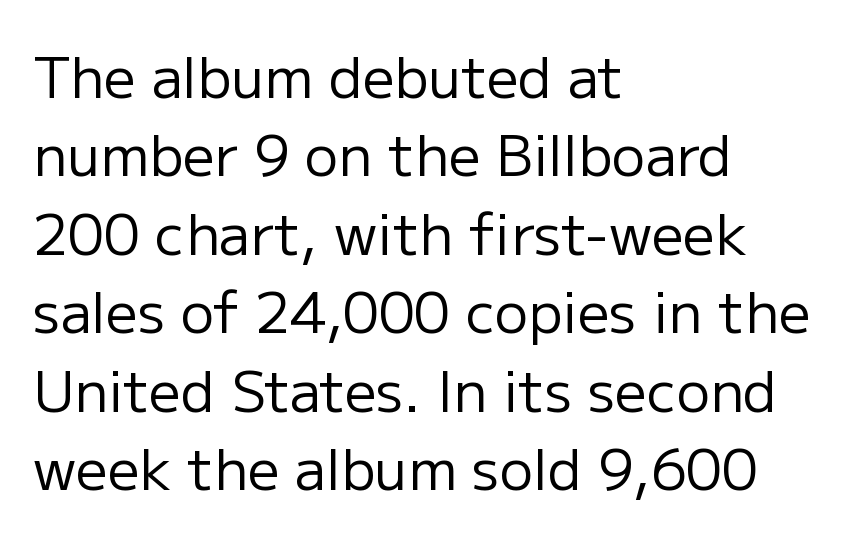
Q: Is the text bold? A: No.
Q: Is the text italic (slanted)? A: No, it is upright.
Q: Is the typeface a serif or a sans-serif typeface? A: Sans-serif.
Q: Is the text underlined? A: No.
Q: How is the paragraph aligned? A: Left-aligned.
Q: Is the spacing between letters normal or unusually wide? A: Normal.
Q: Is the spacing between lines tight, normal or loose? A: Normal.
Q: Width (condensed, normal, or wide)? A: Normal.
Q: Stroke contrast? A: Low.
Q: x-height? A: Medium.
Q: Monospaced? A: No.
